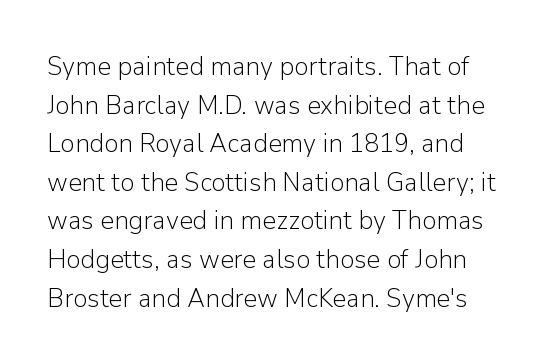
{"italic": "no", "bold": "no", "underline": "no", "line_spacing": "normal", "line_spacing_ratio": 1.43, "letter_spacing": "normal", "letter_spacing_em": 0.0, "glyph_px": 27}
